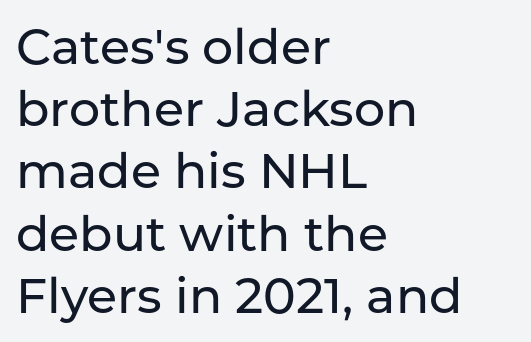
The image shows 49 px sans-serif type, upright; set left-aligned, normal line spacing (1.27x), normal letter spacing, not underlined; low stroke contrast and a medium x-height.
